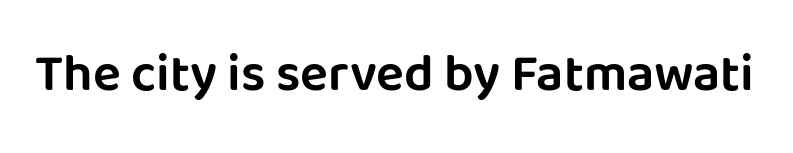
Note the varied advance widths — an 'i' is clearly narrower than an 'm'. Ascenders rise straight up at ninety degrees. Anything drawn beneath the words? Only blank space. Note: no serifs on the glyphs.
